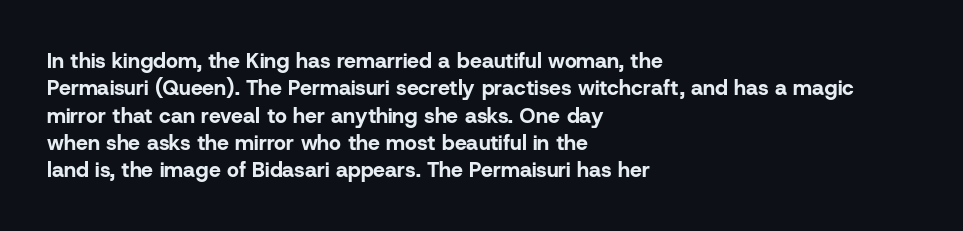
Q: Is the text bold? A: Yes.
Q: Is the text italic (slanted)? A: No, it is upright.
Q: Is the text underlined? A: No.
Q: How is the paragraph aligned? A: Left-aligned.
Q: Is the spacing between letters normal or unusually wide? A: Normal.
Q: Is the spacing between lines tight, normal or loose? A: Normal.
